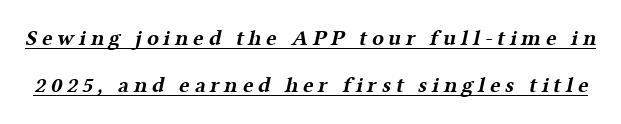
Q: Is the text bold? A: Yes.
Q: Is the text underlined? A: Yes.
Q: Is the spacing between letters normal or unusually wide? A: Unusually wide.
Q: Is the spacing between lines tight, normal or loose? A: Loose.
